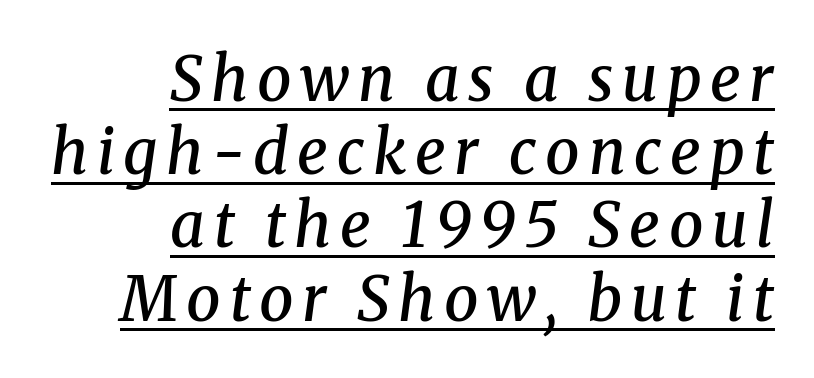
{"serif": "yes", "italic": "yes", "lean": "right", "slant_degrees": 8, "bold": "semi", "weight": "semibold", "width": "normal", "stroke_contrast": "medium", "x_height": "medium", "monospaced": "no", "underline": "yes", "align": "right", "line_spacing_ratio": 1.2, "glyph_px": 61}
